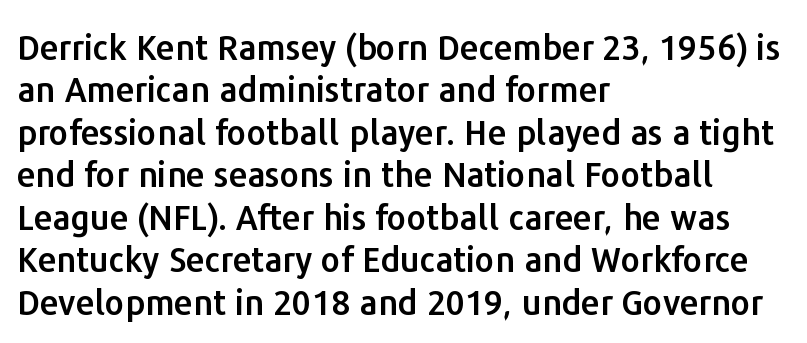
The image shows 34 px sans-serif type, upright; set left-aligned, normal line spacing (1.25x), normal letter spacing, not underlined; low stroke contrast and a medium x-height.
